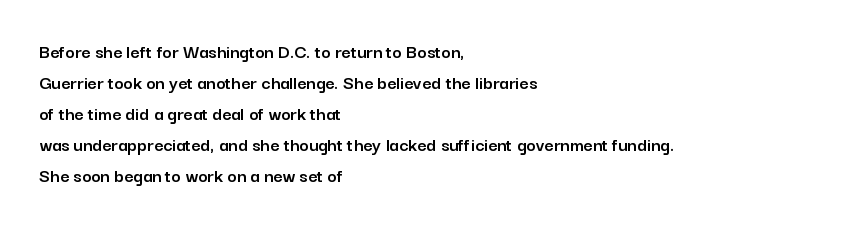
Q: Is the text italic (slanted)? A: No, it is upright.
Q: Is the text underlined? A: No.
Q: How is the paragraph aligned? A: Left-aligned.
Q: Is the spacing between letters normal or unusually wide? A: Normal.
Q: Is the spacing between lines tight, normal or loose? A: Normal.
